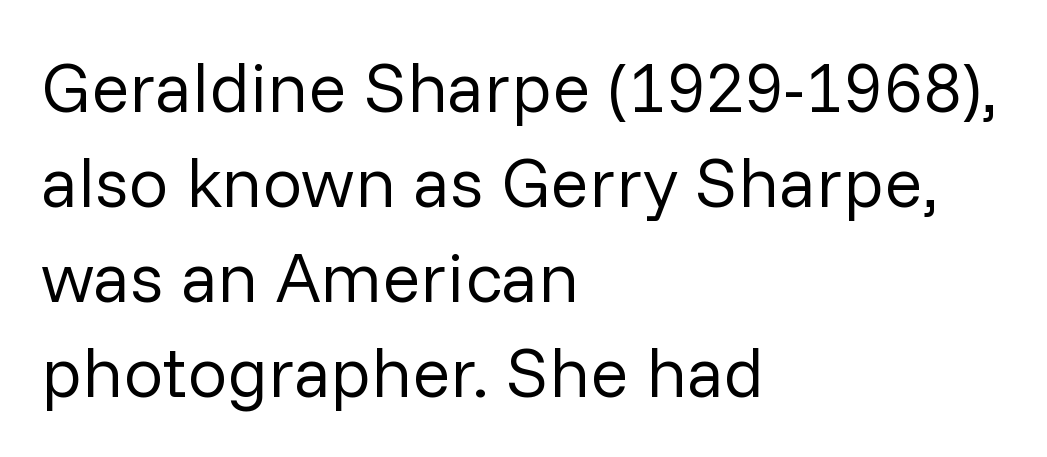
These lines are set flush left with a ragged right edge. Stems here are at most as thick as an everyday book face. The face used here is proportionally spaced, like ordinary book or web type. A sans-serif font was chosen for this passage. Any mark beneath the type? The region is blank.
